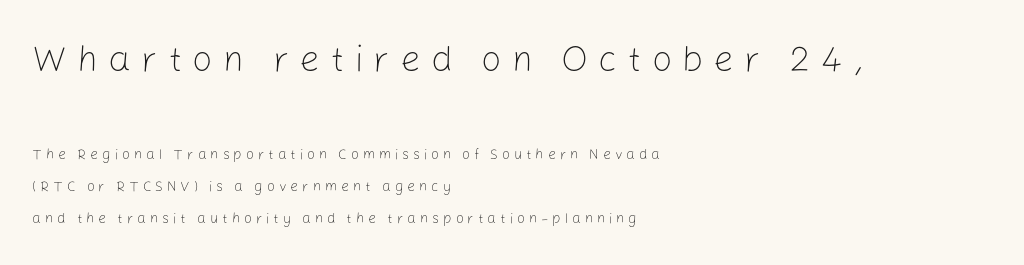
The image shows 36 px light sans-serif type, upright; set left-aligned, loose line spacing (2.29x), unusually wide letter spacing (+0.28 em), not underlined; the first (top) block is 2.57x larger; low stroke contrast and a medium x-height.
